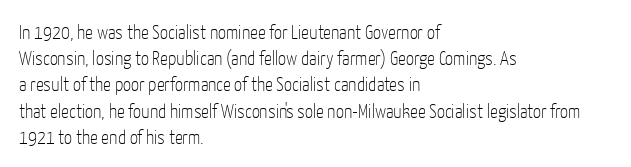
No chunkiness to these letters — they're not bold. Alignment: flush left. Do the letters lean? They stand straight. Horizontal bands of white between lines are of average thickness. Has an underline been added? It has not. Is the letter spacing exaggerated? No — it looks like the ordinary default.
